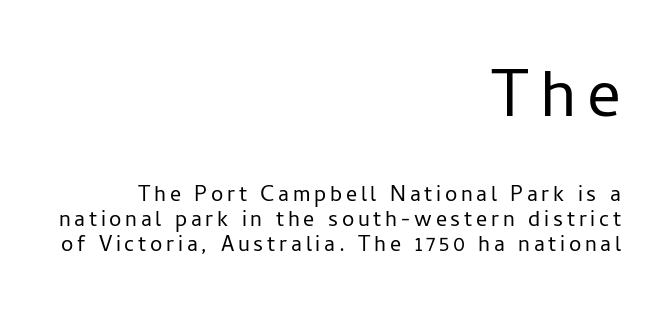
{"serif": "no", "italic": "no", "bold": "no", "weight": "regular", "width": "normal", "stroke_contrast": "low", "x_height": "medium", "monospaced": "no", "underline": "no", "align": "right", "line_spacing": "tight", "line_spacing_ratio": 1.14, "larger_block": "first", "size_ratio": 3.05, "glyph_px": 67}
